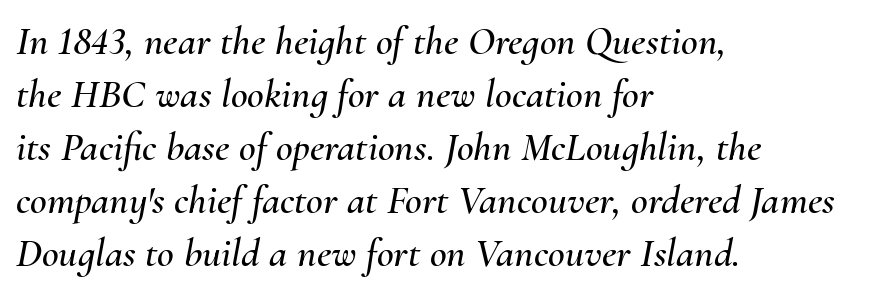
The image shows 41 px text type, italic (leaning right); set left-aligned, normal line spacing (1.29x), normal letter spacing, not underlined; medium stroke contrast and a small x-height.
